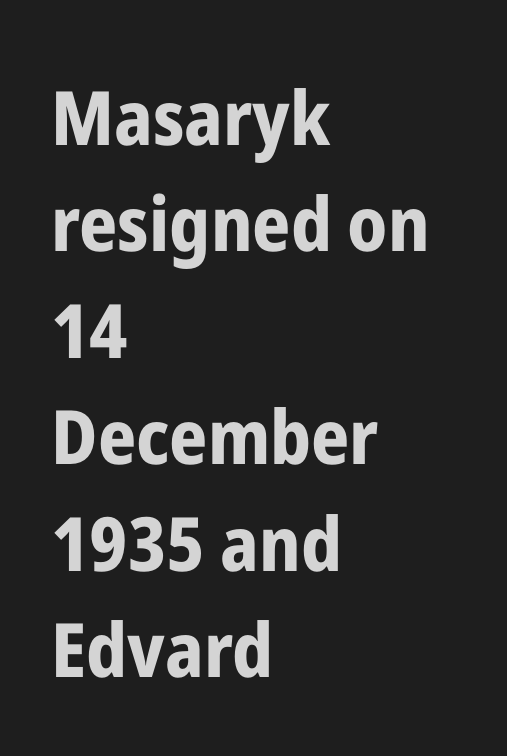
The image shows 75 px bold, condensed sans-serif type, upright; set left-aligned, normal line spacing (1.42x), normal letter spacing, not underlined; low stroke contrast and a medium x-height.
